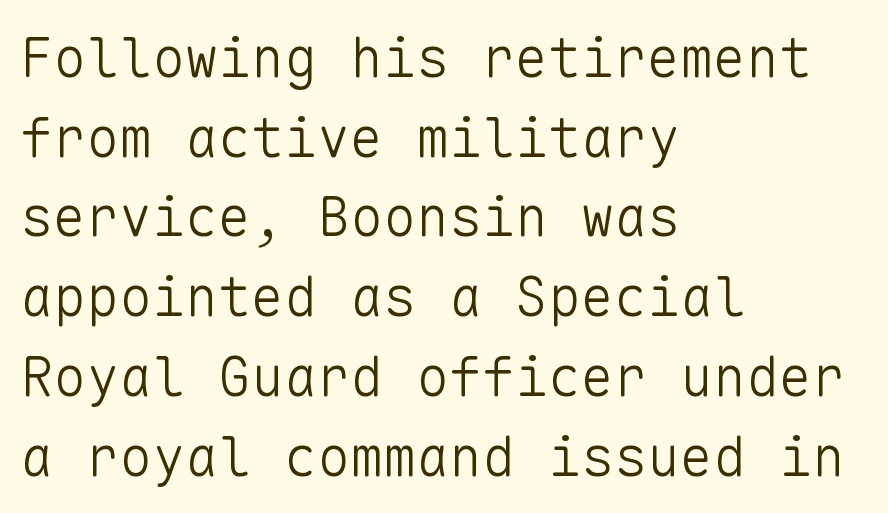
{"serif": "no", "italic": "no", "bold": "no", "weight": "light", "width": "normal", "stroke_contrast": "low", "x_height": "medium", "monospaced": "yes", "underline": "no", "align": "left", "line_spacing": "normal", "line_spacing_ratio": 1.45, "letter_spacing": "normal", "letter_spacing_em": 0.0, "glyph_px": 55}
